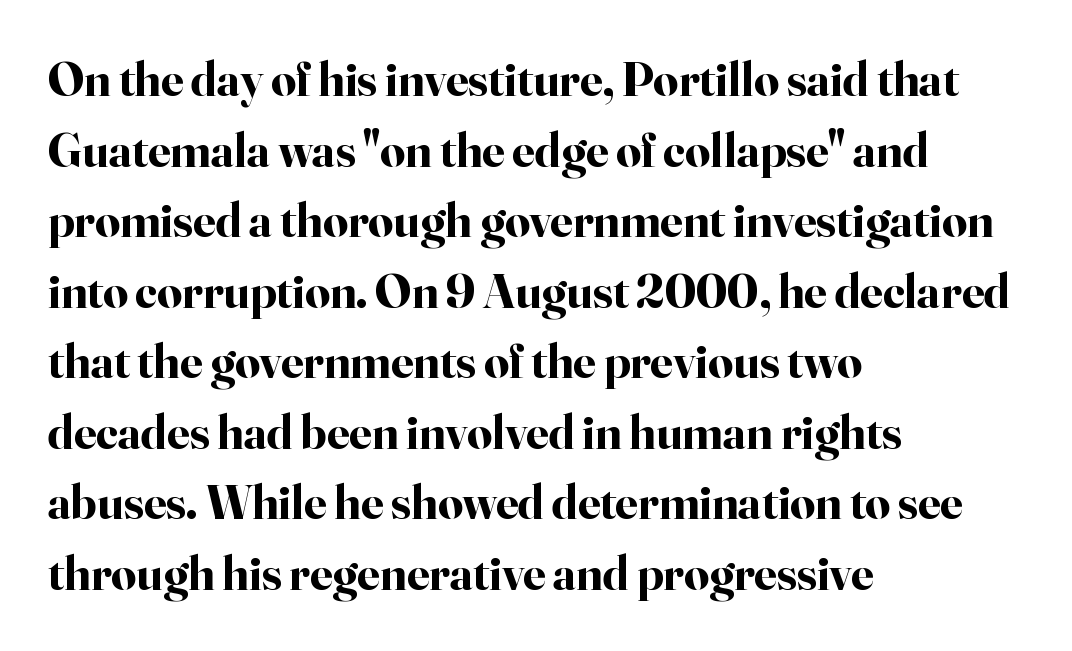
Character widths vary here, with narrow letters taking less room than wide ones. Here the glyphs are tracked normally, forming tight word shapes. Posture: vertical. Leading matches the norm, producing a regular column. Glance below the letters and you will spot only blank space.
